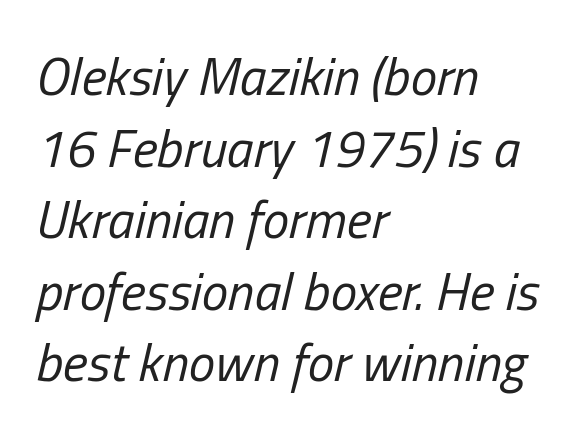
The image shows 53 px regular-weight, condensed type, italic (leaning right); set left-aligned, normal line spacing (1.35x), normal letter spacing, not underlined; low stroke contrast and a medium x-height.
